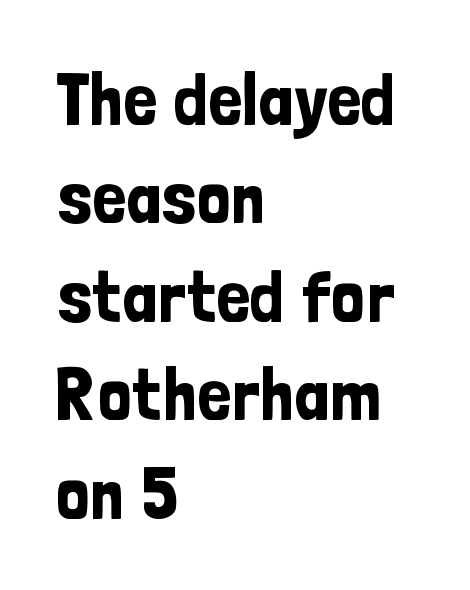
Q: Is the text italic (slanted)? A: No, it is upright.
Q: Is the typeface a serif or a sans-serif typeface? A: Sans-serif.
Q: Is the text underlined? A: No.
Q: How is the paragraph aligned? A: Left-aligned.
Q: Is the spacing between letters normal or unusually wide? A: Normal.
Q: Is the spacing between lines tight, normal or loose? A: Normal.
Q: Width (condensed, normal, or wide)? A: Condensed.
Q: Stroke contrast? A: Low.
Q: x-height? A: Medium.
Q: Monospaced? A: No.
